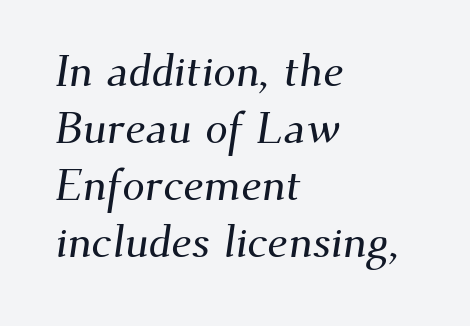
Q: Is the typeface a serif or a sans-serif typeface? A: Serif.
Q: Is the text underlined? A: No.
Q: How is the paragraph aligned? A: Left-aligned.
Q: Is the spacing between letters normal or unusually wide? A: Normal.
Q: Is the spacing between lines tight, normal or loose? A: Normal.
Q: Width (condensed, normal, or wide)? A: Normal.
Q: Stroke contrast? A: Medium.
Q: x-height? A: Small.
Q: Monospaced? A: No.
